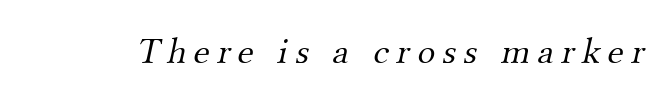
The specimen omits any rule beneath the text block's lines. The face looks like a standard text weight, possibly lighter. Each letter keeps its own natural width here, so spacing adapts to shape. Observe the wide spacing: letters keep a clear distance from each other. Serifs: yes, visible at the terminals of the letterforms.
